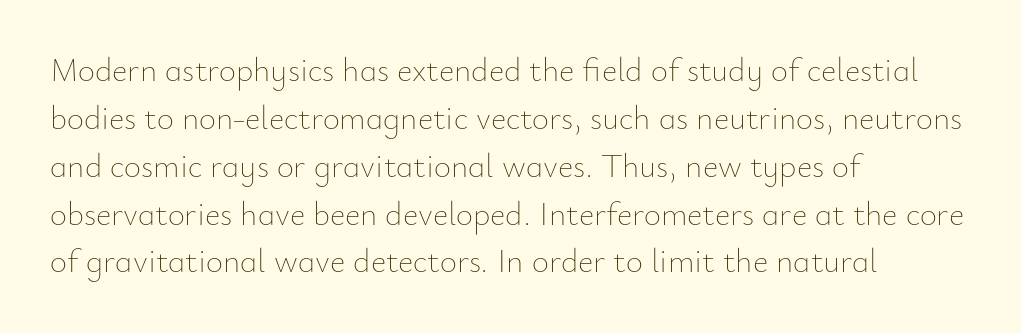
Q: Is the text bold? A: No.
Q: Is the text italic (slanted)? A: No, it is upright.
Q: Is the text underlined? A: No.
Q: How is the paragraph aligned? A: Left-aligned.
Q: Is the spacing between letters normal or unusually wide? A: Normal.
Q: Is the spacing between lines tight, normal or loose? A: Normal.
Q: Width (condensed, normal, or wide)? A: Normal.
Q: Stroke contrast? A: Low.
Q: x-height? A: Small.
Q: Monospaced? A: No.
